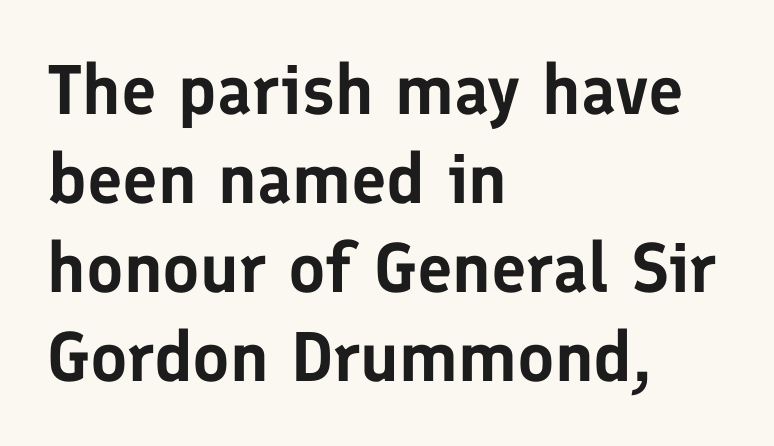
The image shows 70 px sans-serif type, upright; set left-aligned, normal line spacing (1.27x), normal letter spacing, not underlined; low stroke contrast and a medium x-height.
